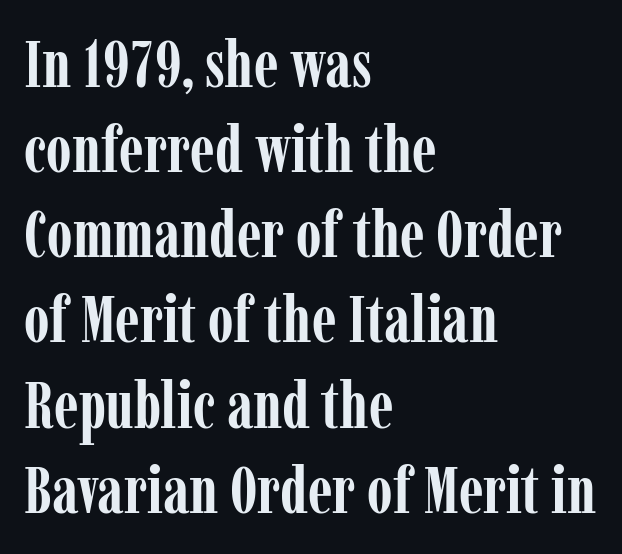
The image shows 66 px semibold, condensed serif type, upright; set left-aligned, normal line spacing (1.29x), normal letter spacing, not underlined; low stroke contrast and a medium x-height.
